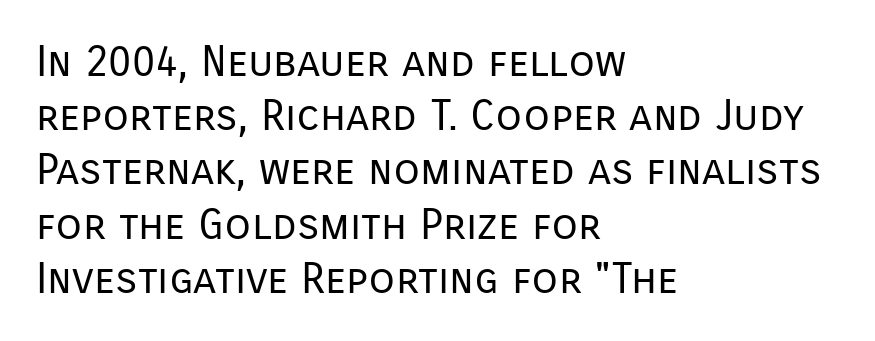
The image shows 43 px regular-weight sans-serif type, upright; set left-aligned, normal line spacing (1.26x), normal letter spacing, not underlined; low stroke contrast and a medium x-height.
